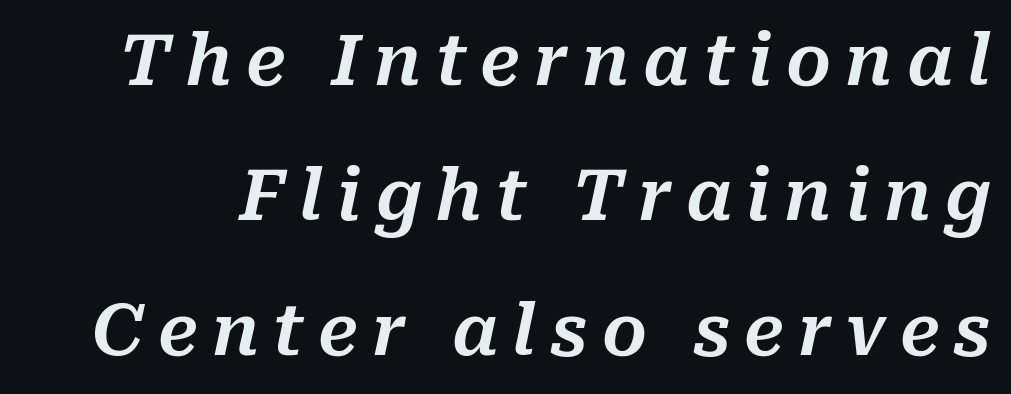
The image shows 70 px text type, italic (leaning right); set loose line spacing (1.93x), unusually wide letter spacing (+0.2 em), not underlined; medium stroke contrast and a medium x-height.
